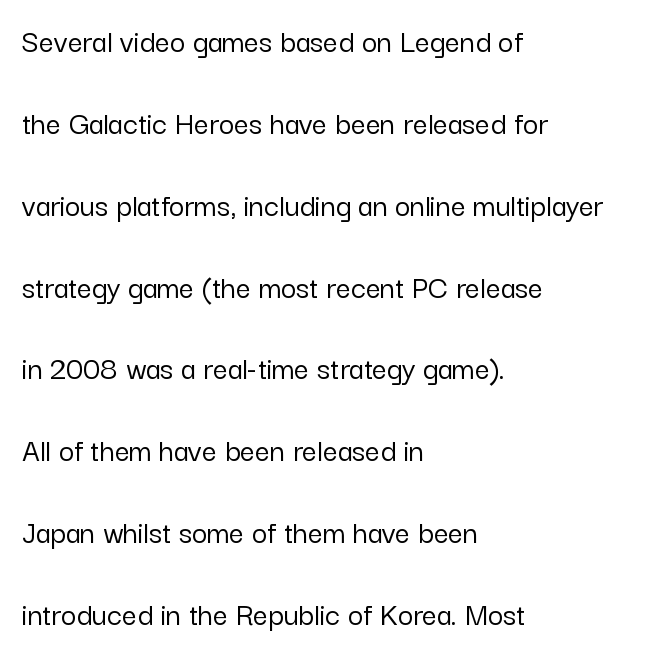
Q: Is the text italic (slanted)? A: No, it is upright.
Q: Is the typeface a serif or a sans-serif typeface? A: Sans-serif.
Q: Is the text underlined? A: No.
Q: How is the paragraph aligned? A: Left-aligned.
Q: Is the spacing between letters normal or unusually wide? A: Normal.
Q: Is the spacing between lines tight, normal or loose? A: Loose.
Q: Width (condensed, normal, or wide)? A: Normal.
Q: Stroke contrast? A: Low.
Q: x-height? A: Medium.
Q: Monospaced? A: No.
